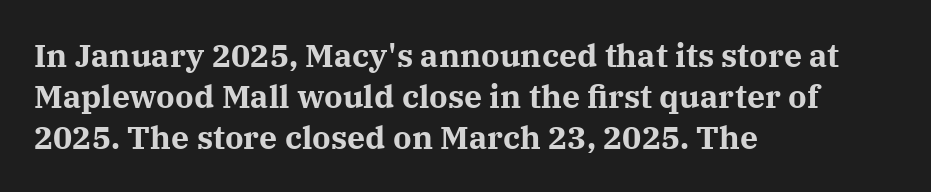
The image shows 32 px bold serif type, upright; set left-aligned, normal line spacing (1.28x), normal letter spacing, not underlined; medium stroke contrast and a medium x-height.
